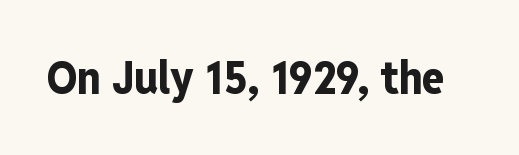
{"serif": "no", "italic": "no", "bold": "yes", "weight": "bold", "width": "condensed", "stroke_contrast": "low", "x_height": "medium", "monospaced": "no", "underline": "no", "letter_spacing": "normal", "letter_spacing_em": 0.0, "glyph_px": 46}
